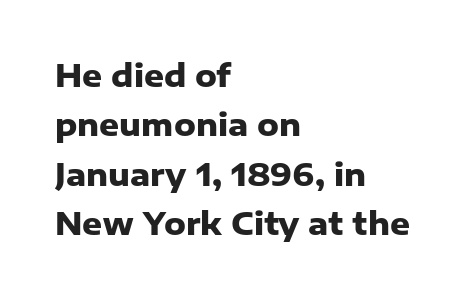
In terms of letterform style, serifs are entirely absent. Has an underline been added? It has not. Plenty of ink on the page — the face is bold. Here the designer chose a conventional face with non-uniform glyph widths. The gaps between neighbouring characters are ordinary and unremarkable.
